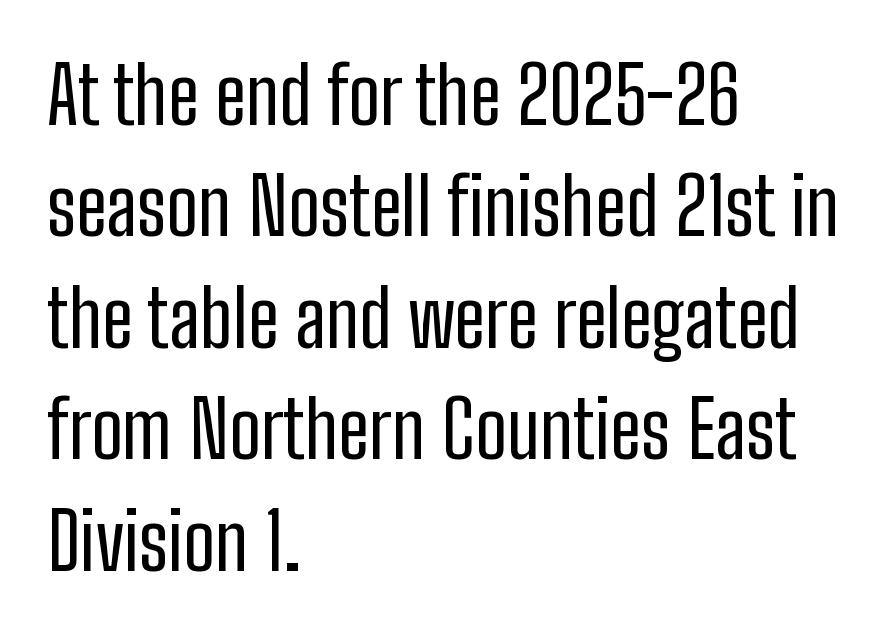
Honestly, there is no underline to notice here at all. Posture: vertical. This sample is left-justified, so line endings fall wherever the words run out. Grotesque or geometric, the face here clearly has no serifs. Students, note that the glyphs here touch the page at normal intervals.
